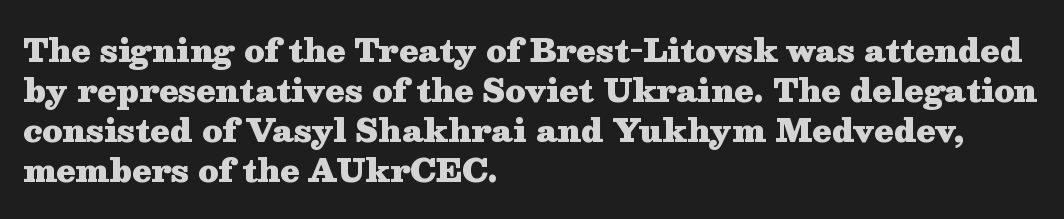
{"serif": "yes", "italic": "no", "bold": "yes", "weight": "heavy", "width": "wide", "stroke_contrast": "medium", "x_height": "medium", "monospaced": "no", "underline": "no", "align": "left", "line_spacing": "normal", "line_spacing_ratio": 1.29, "letter_spacing": "normal", "letter_spacing_em": 0.0, "glyph_px": 31}
